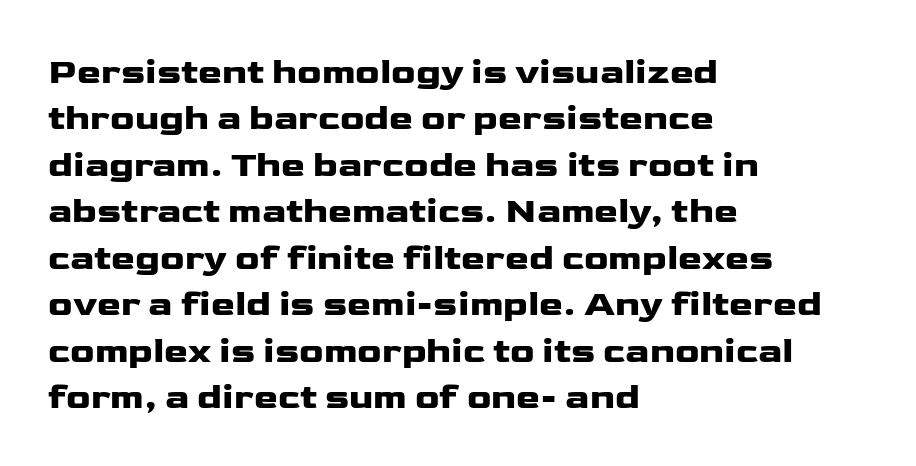
The image shows 36 px wide sans-serif type, upright; set left-aligned, normal line spacing (1.29x), normal letter spacing, not underlined; low stroke contrast and a medium x-height.
